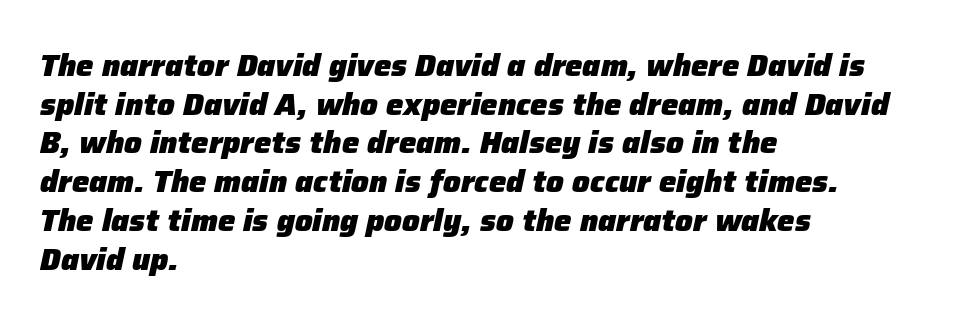
The image shows 31 px heavy type, italic (leaning right); set left-aligned, normal line spacing (1.25x), normal letter spacing, not underlined; low stroke contrast and a medium x-height.
